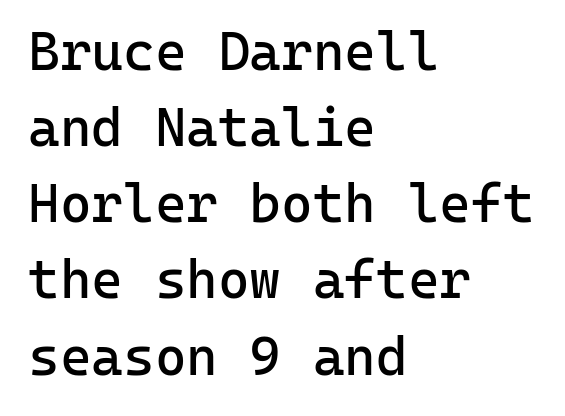
The horizontal fit of the characters is conventional and even. The rendering anchors every line to the left-hand side. Typographically, this falls in the sans-serif category. The vertical gap from one line to the next is medium. This sample uses an upright cut, with every glyph sitting square on the baseline.
